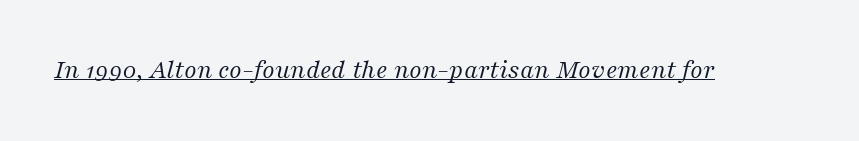
Q: Is the text bold? A: No.
Q: Is the text italic (slanted)? A: Yes, it leans right by about 16 degrees.
Q: Is the text underlined? A: Yes.
Q: Is the spacing between letters normal or unusually wide? A: Normal.
